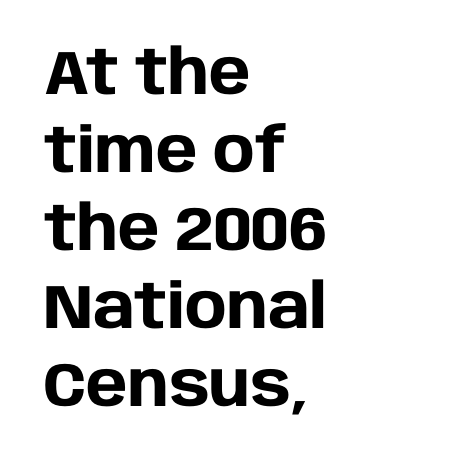
The image shows 62 px heavy sans-serif type, upright; set left-aligned, normal line spacing (1.26x), normal letter spacing, not underlined; low stroke contrast and a large x-height.
